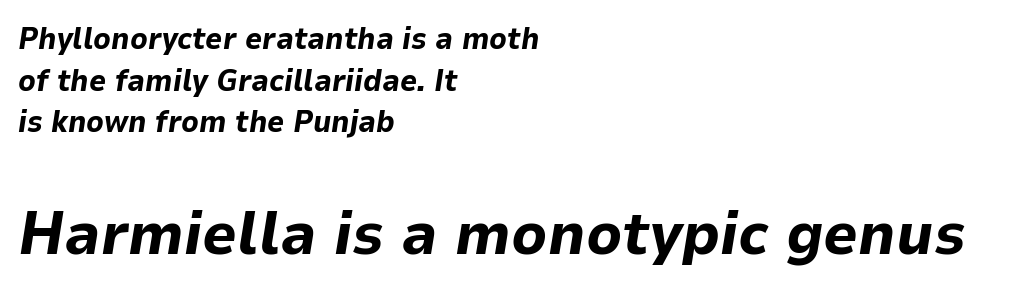
Beneath every word, the page is bare. The rendering anchors every line to the left-hand side. A student would notice the bottom passage is typeset larger than what precedes it. Compared with an ordinary text face, these strokes are far heavier — a full bold. Is the type slanted? Yes — the strokes lean at a clear angle.
